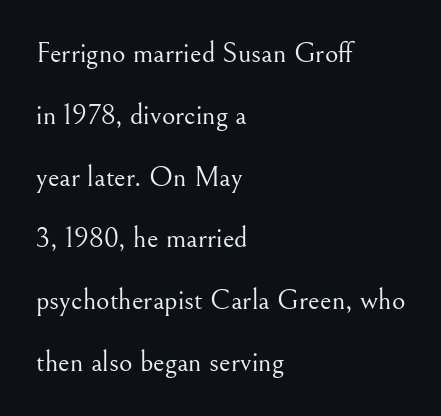
The image shows 29 px light serif type, upright; set left-aligned, loose line spacing (2.13x), normal letter spacing, not underlined; medium stroke contrast and a small x-height.
